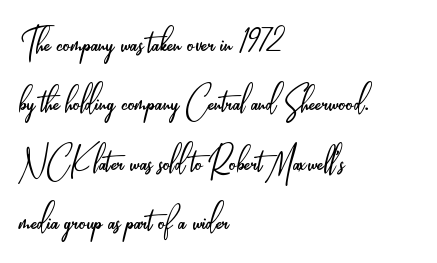
Vertical stems look standard width or narrower in stroke. A typesetter would call this zero additional tracking. Examine the stroke ends and you'll find no serifs. Whoever set this chose a conventional vertical rhythm.
